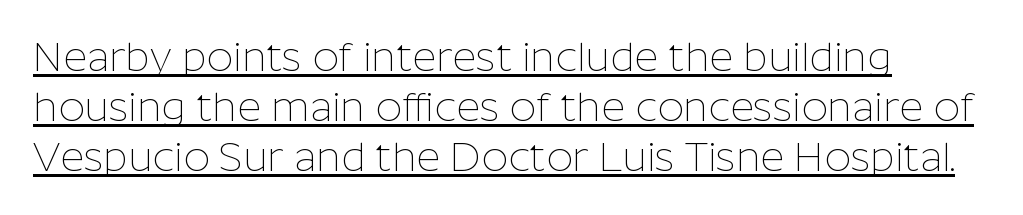
The image shows 41 px thin sans-serif type, upright; set left-aligned, line spacing 1.22x, normal letter spacing, underlined; low stroke contrast and a medium x-height.
